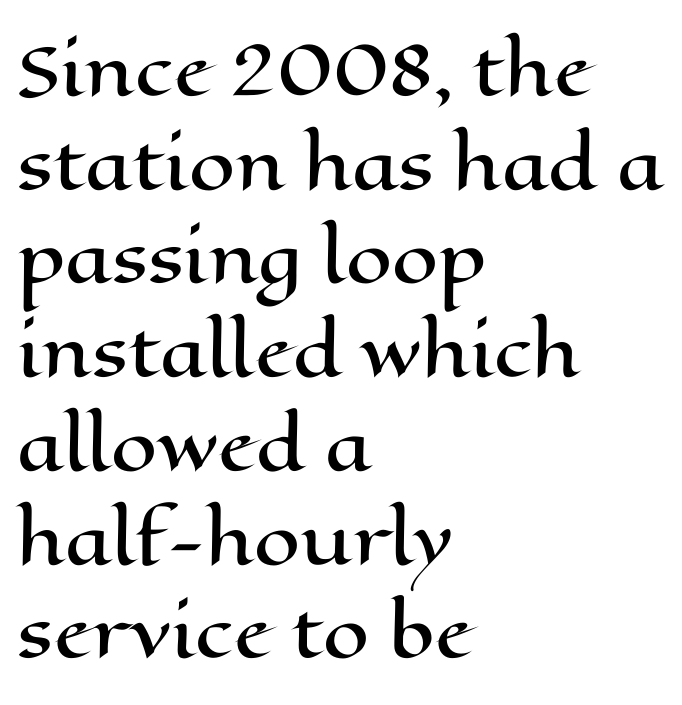
Q: Is the text italic (slanted)? A: No, it is upright.
Q: Is the text underlined? A: No.
Q: How is the paragraph aligned? A: Left-aligned.
Q: Is the spacing between letters normal or unusually wide? A: Normal.
Q: Is the spacing between lines tight, normal or loose? A: Normal.
Q: Width (condensed, normal, or wide)? A: Wide.
Q: Stroke contrast? A: High.
Q: x-height? A: Medium.
Q: Monospaced? A: No.
